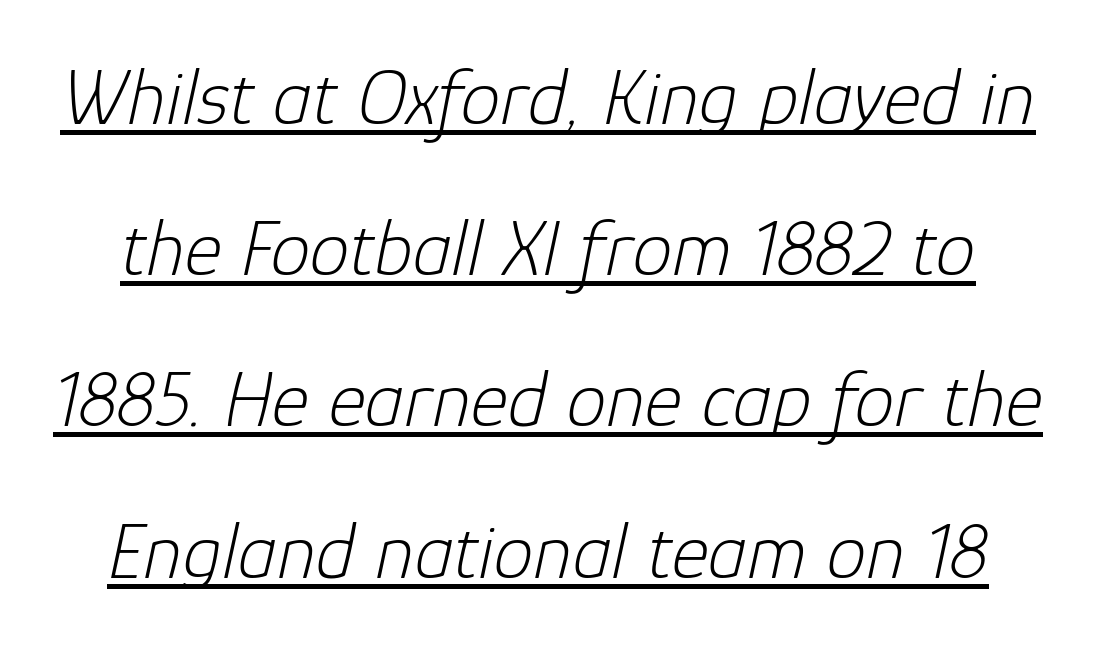
Do the characters align in a grid? No, the font is proportional. Weight: regular or lighter. Tall strokes in this sample are angled rather than plumb. Standard letterfit; no display-style spreading of the glyphs.
